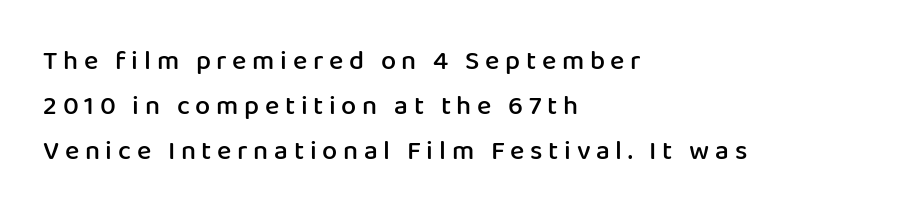
A clean baseline with only descenders dipping below it. The face used here is rendered with a markedly widened letterfit. Each new line begins a customary step beneath the previous one. Visually the block forms a straight wall on the left and a jagged coastline on the right. These lines were composed using upright roman letters. In terms of weight, the rendering is demibold, just under bold.
